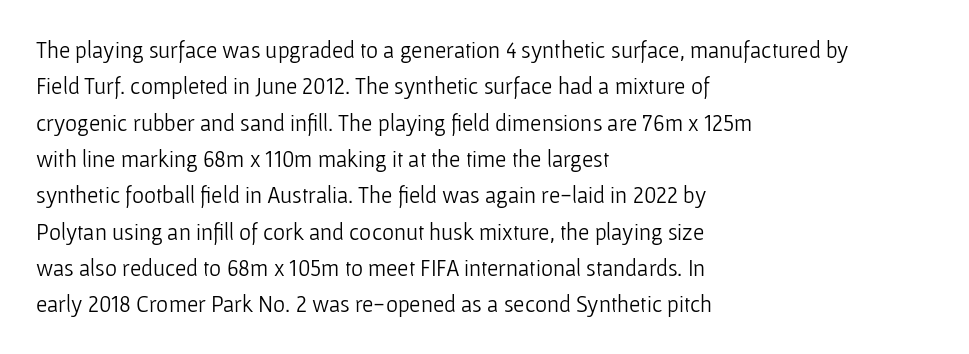
Q: Is the text bold? A: No.
Q: Is the text italic (slanted)? A: No, it is upright.
Q: Is the text underlined? A: No.
Q: How is the paragraph aligned? A: Left-aligned.
Q: Is the spacing between letters normal or unusually wide? A: Normal.
Q: Is the spacing between lines tight, normal or loose? A: Normal.
